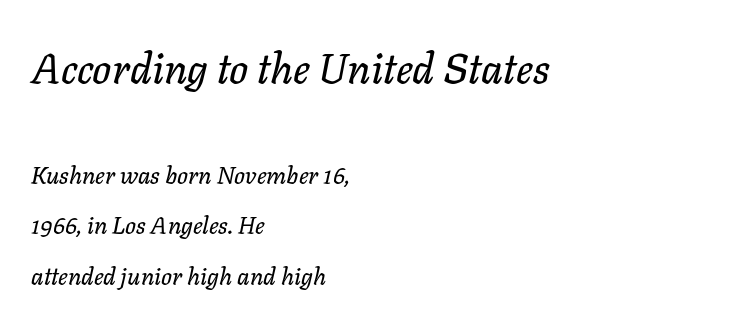
Does the bottom block carry the larger type? No, the top block does. Does the lettering tilt? It does — this is italic. Each word holds together tightly as a unit, with standard inter-letter gaps. Varying glyph widths throughout — classic text-font behaviour. A student would call this left alignment; a typographer would say flush left, rag right.
